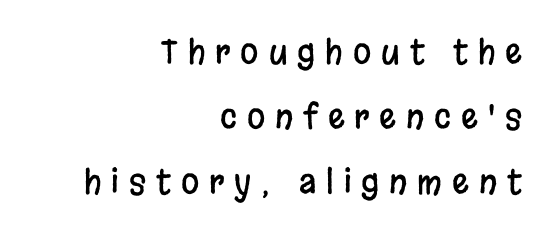
The paragraph shown leans on its right margin. The type family on display is of the sans-serif kind. In terms of leading, this rendering errs on the spacious side. It's the straight-up-and-down kind of type.
